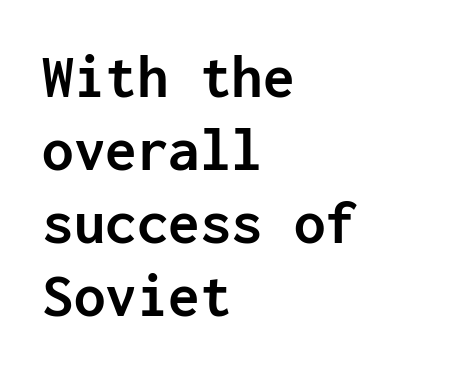
The strip under each line holds only bare page. Nothing unusual about the tracking: characters are spaced as the font intends. Ascenders rise straight up at ninety degrees. Think of a typewriter: that constant character pitch is what you see here.
